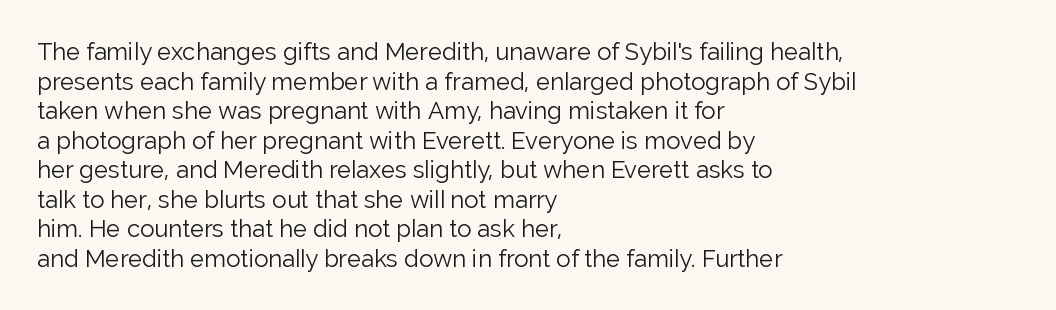
The image shows 24 px text type, upright; set left-aligned, line spacing 1.23x, normal letter spacing, not underlined.
